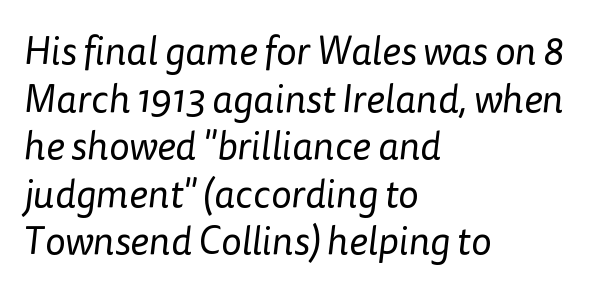
{"serif": "no", "bold": "no", "weight": "regular", "width": "normal", "stroke_contrast": "low", "x_height": "medium", "monospaced": "no", "underline": "no", "align": "left", "line_spacing_ratio": 1.22, "letter_spacing": "normal", "letter_spacing_em": 0.0, "glyph_px": 39}
